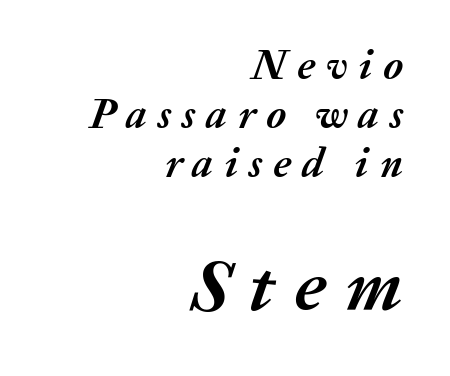
Q: Is the text bold? A: Yes.
Q: Is the text italic (slanted)? A: Yes, it leans right by about 20 degrees.
Q: Is the text underlined? A: No.
Q: How is the paragraph aligned? A: Right-aligned.
Q: Is the spacing between letters normal or unusually wide? A: Unusually wide.
Q: Which block of text is set in a larger size, the first (top) or the second (bottom)? A: The second (bottom) one.
Q: Width (condensed, normal, or wide)? A: Normal.
Q: Stroke contrast? A: Medium.
Q: x-height? A: Medium.
Q: Monospaced? A: No.
